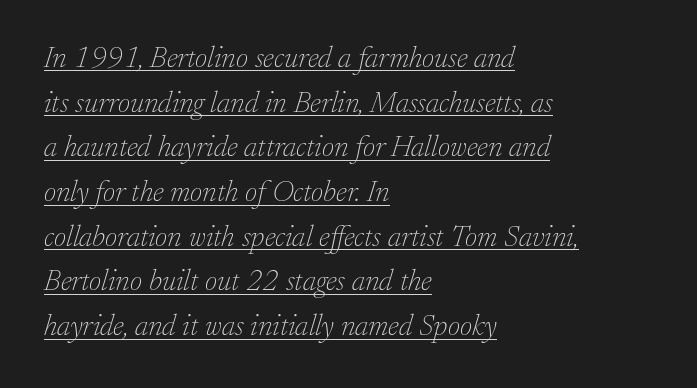
No extra ink here — the face is not bold. The font's italic variant was chosen for this text. The setting favours the left margin, as ordinary paragraphs usually do. The passage shown is typeset with a serif family. The vertical gap from one line to the next is medium. Each word holds together tightly as a unit, with standard inter-letter gaps.
